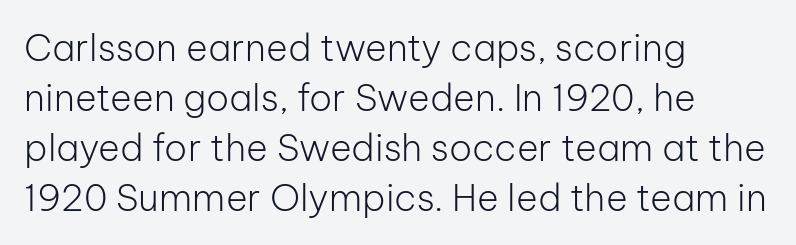
{"serif": "no", "italic": "no", "bold": "no", "weight": "light", "width": "normal", "stroke_contrast": "low", "x_height": "medium", "monospaced": "no", "underline": "no", "align": "left", "line_spacing": "normal", "line_spacing_ratio": 1.35, "letter_spacing": "normal", "letter_spacing_em": 0.0, "glyph_px": 37}
